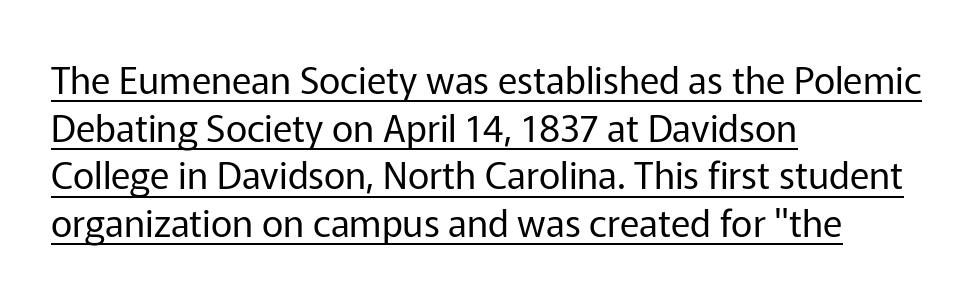
Somebody hit Ctrl+U on this one — the words are underlined. What stands out about the letter spacing? Nothing — it is the standard amount. Nothing heavy about these letters — not bold at all. Upright lettering throughout.
